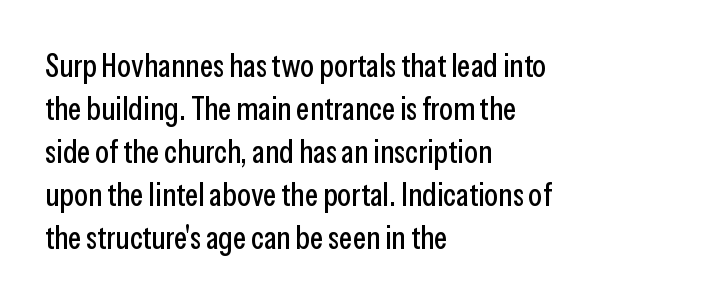
Q: Is the text italic (slanted)? A: No, it is upright.
Q: Is the typeface a serif or a sans-serif typeface? A: Sans-serif.
Q: Is the text underlined? A: No.
Q: How is the paragraph aligned? A: Left-aligned.
Q: Is the spacing between letters normal or unusually wide? A: Normal.
Q: Is the spacing between lines tight, normal or loose? A: Normal.
Q: Width (condensed, normal, or wide)? A: Condensed.
Q: Stroke contrast? A: Low.
Q: x-height? A: Medium.
Q: Monospaced? A: No.
